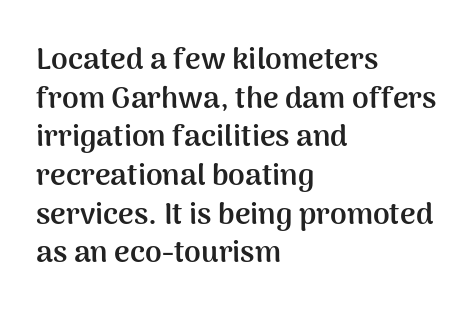
The image shows 30 px semibold sans-serif type, upright; set left-aligned, normal line spacing (1.29x), normal letter spacing, not underlined; medium stroke contrast and a medium x-height.
